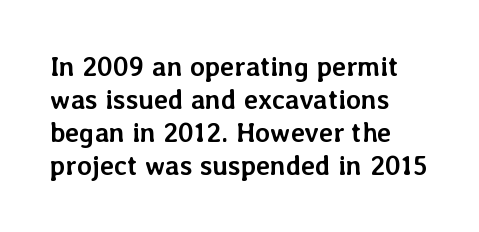
The image shows 27 px bold type, upright; set left-aligned, line spacing 1.22x, normal letter spacing, not underlined.
